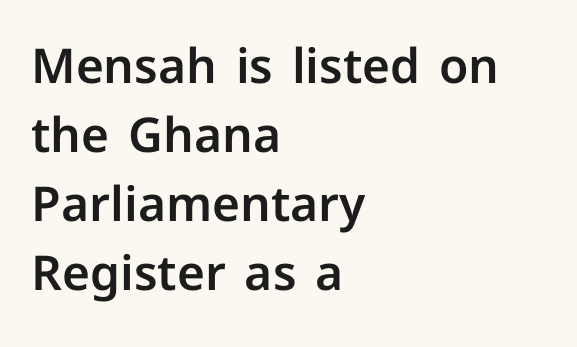
The image shows 48 px sans-serif type, upright; set left-aligned, normal line spacing (1.44x), normal letter spacing, not underlined; low stroke contrast and a medium x-height.
